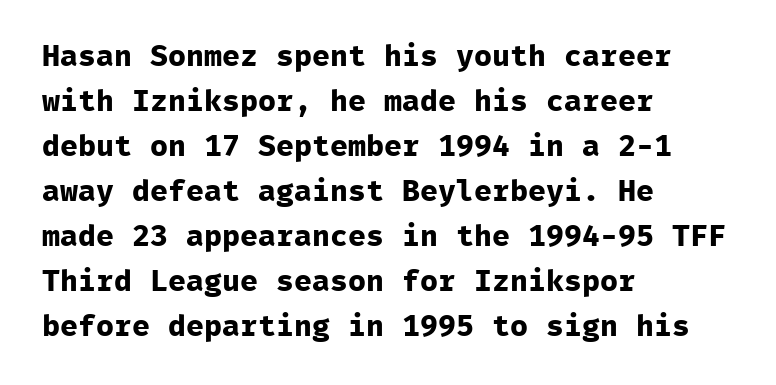
{"serif": "no", "italic": "no", "bold": "yes", "weight": "bold", "width": "normal", "stroke_contrast": "low", "x_height": "medium", "monospaced": "yes", "underline": "no", "align": "left", "line_spacing": "normal", "line_spacing_ratio": 1.5, "letter_spacing": "normal", "letter_spacing_em": 0.0, "glyph_px": 30}
